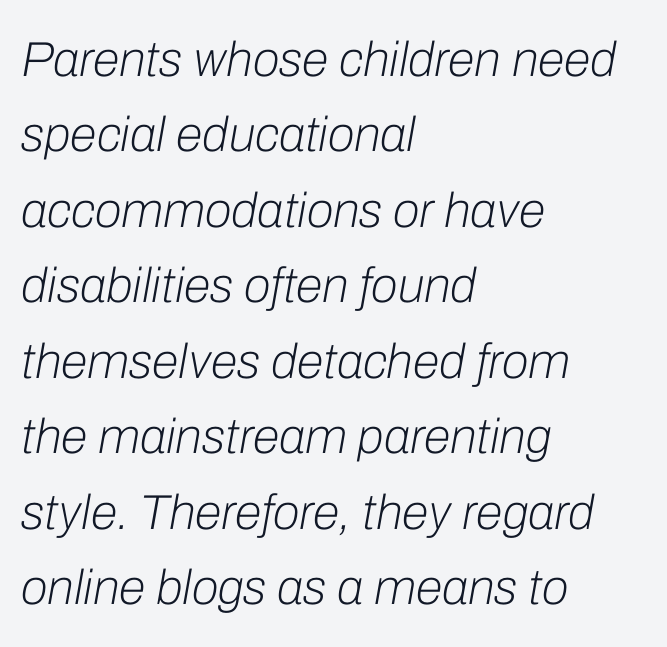
No heavy texture on the line: the type isn't bold. Visually the block forms a straight wall on the left and a jagged coastline on the right. Slant detected: the letters are inclined. Think of a printed novel: that variable character pitch is what you see here. Beneath every word, the page is bare.
